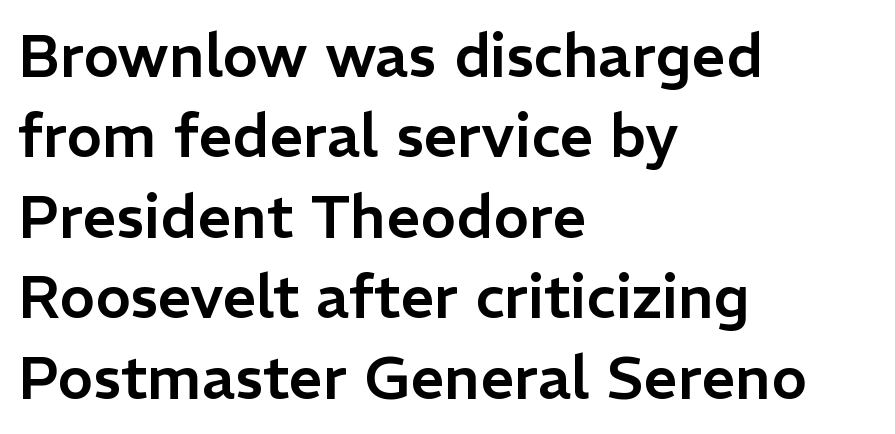
{"serif": "no", "italic": "no", "width": "normal", "stroke_contrast": "low", "x_height": "medium", "monospaced": "no", "underline": "no", "align": "left", "line_spacing": "normal", "line_spacing_ratio": 1.34, "letter_spacing": "normal", "letter_spacing_em": 0.0, "glyph_px": 60}
